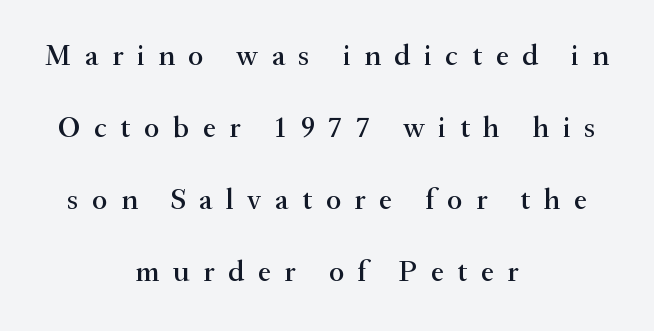
Q: Is the text italic (slanted)? A: No, it is upright.
Q: Is the typeface a serif or a sans-serif typeface? A: Serif.
Q: Is the text underlined? A: No.
Q: How is the paragraph aligned? A: Centered.
Q: Is the spacing between letters normal or unusually wide? A: Unusually wide.
Q: Is the spacing between lines tight, normal or loose? A: Loose.
Q: Width (condensed, normal, or wide)? A: Normal.
Q: Stroke contrast? A: Medium.
Q: x-height? A: Small.
Q: Monospaced? A: No.
